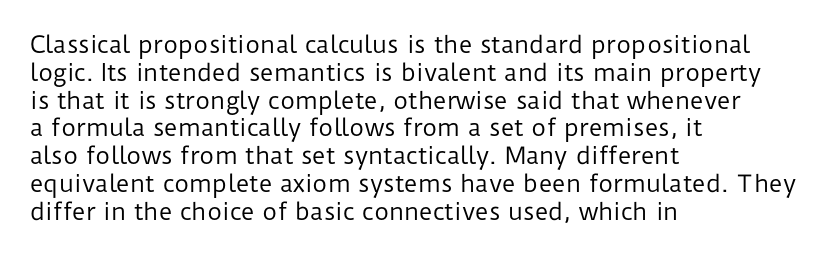
Italic: no, the glyphs are upright roman. Typeset ragged right — the left edge is the straight one. The gaps between neighbouring characters are ordinary and unremarkable. No letter is thick-stroked: the sample isn't bold. Lines of text with bare space underneath.
